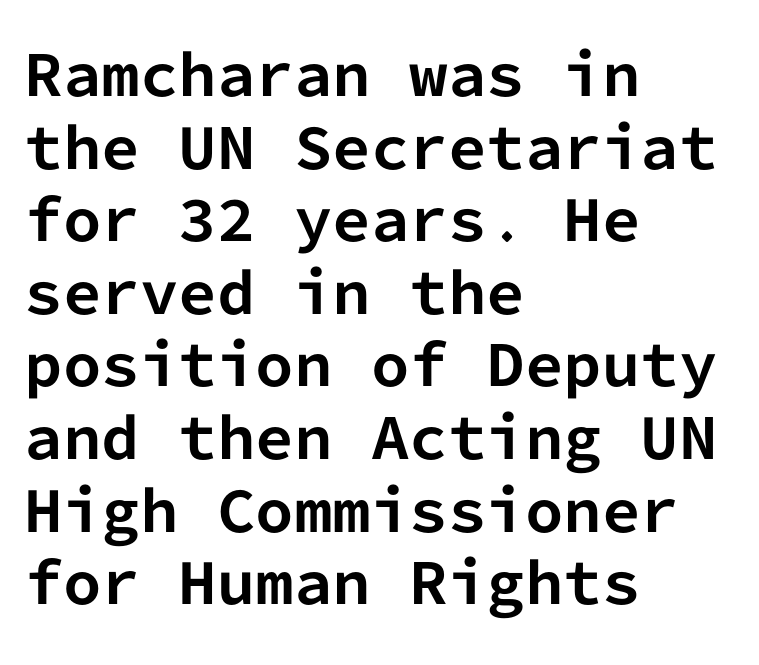
One glance says typical: line gaps are just what's usual. Looks like terminal output: every glyph gets an equal slot. Chunky letters — that's bold for sure. Glance below the letters and you will spot only blank space. Unlike italic type, these characters show no tilt at all. I'd call this a sans setting — the letters go barefoot.
